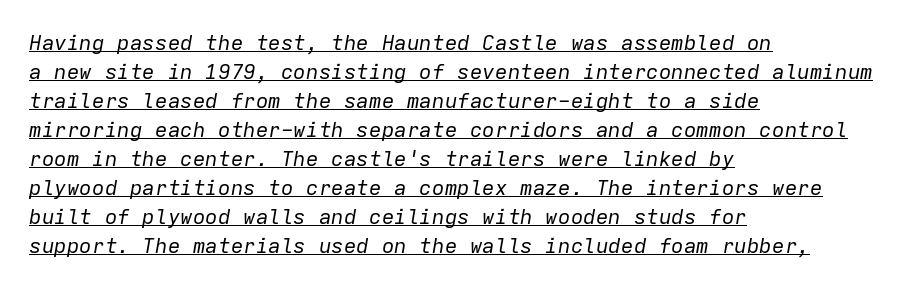
Caption: multi-line text, flush left, ragged right. Glance below the letters and you will spot a drawn line. Does the leading feel generous? No, just average. Compared with ordinary roman type, these characters are visibly tilted.
